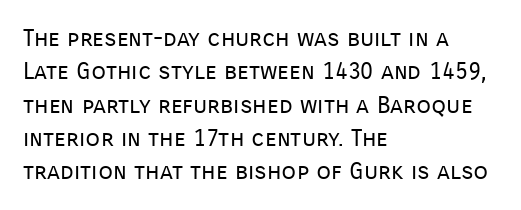
The image shows 24 px text type, upright; set left-aligned, normal line spacing (1.39x), normal letter spacing, not underlined.
